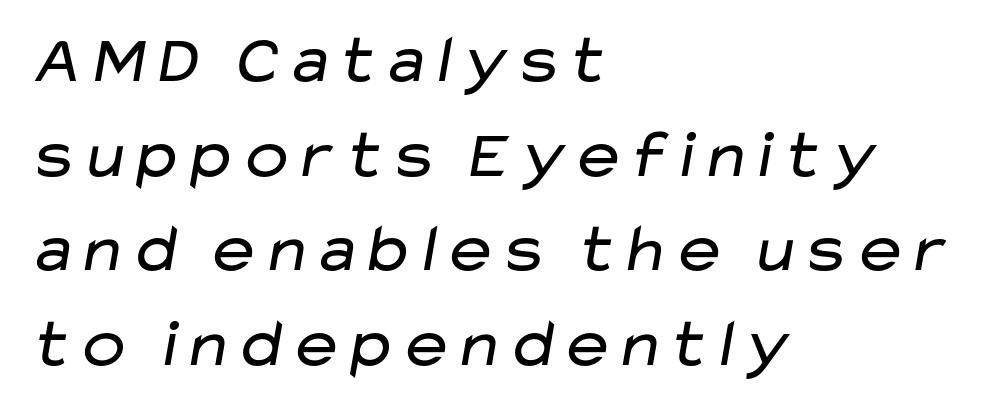
The designer went with a sans here, leaving each stem footless. Reading down the block, your eye returns to a fixed left position each line. No letter is thick-stroked: the sample isn't bold. Do the characters align in a grid? No, the font is proportional.
